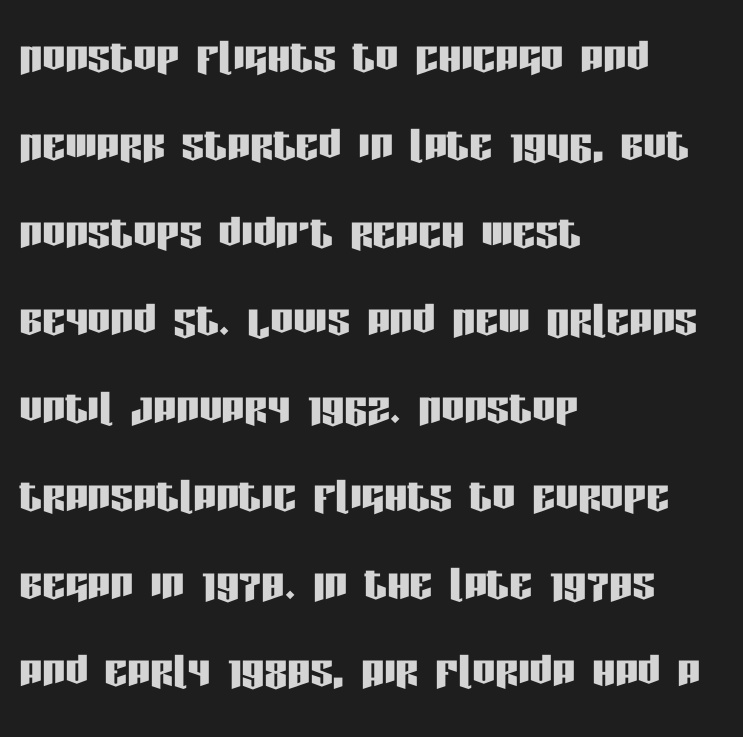
Varying glyph widths throughout — classic text-font behaviour. The paragraph shown leans on its left margin. These lines are composed in type without serifs. Unlike italic type, these characters show no tilt at all. The face used here is rendered with its standard letterfit. Descender tails drop into unmarked territory.
